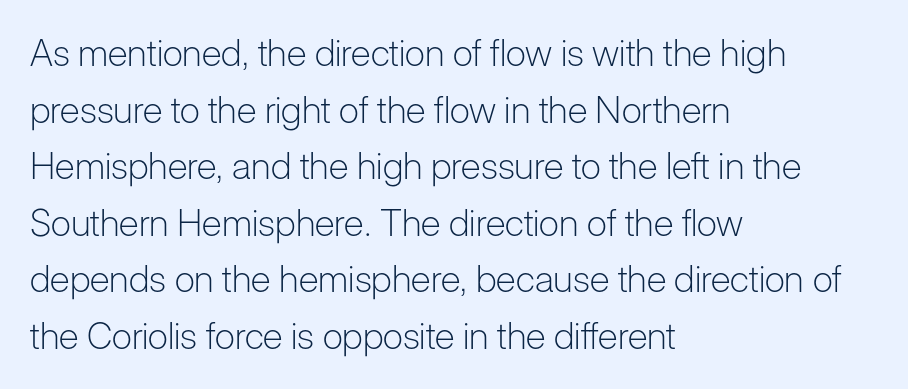
The image shows 37 px light sans-serif type, upright; set left-aligned, normal line spacing (1.53x), normal letter spacing, not underlined; low stroke contrast and a medium x-height.
